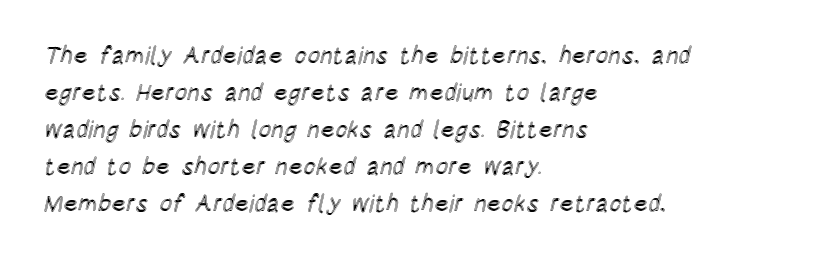
Q: Is the text italic (slanted)? A: Yes.
Q: Is the text underlined? A: No.
Q: How is the paragraph aligned? A: Left-aligned.
Q: Is the spacing between letters normal or unusually wide? A: Normal.
Q: Is the spacing between lines tight, normal or loose? A: Normal.
